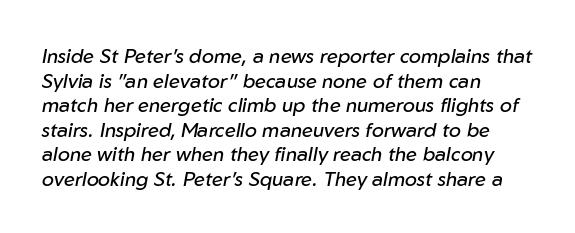
The image shows 20 px text type, italic (leaning right); set left-aligned, line spacing 1.23x, normal letter spacing, not underlined.
